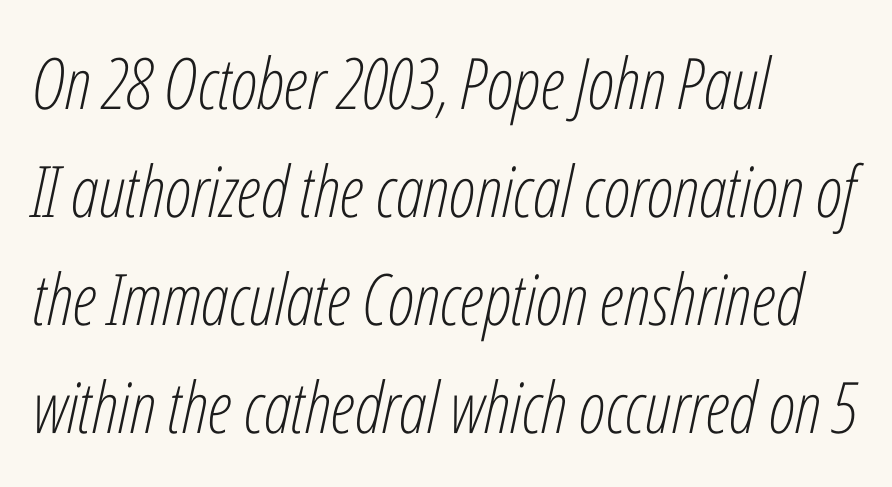
The leading is moderate, giving the passage an even texture. Each line starts at the same left margin while the right side varies. The passage shown is not underscored anywhere. The letterforms sit shoulder to shoulder at normal distance. The passage shown leans; its letterforms are oblique.
